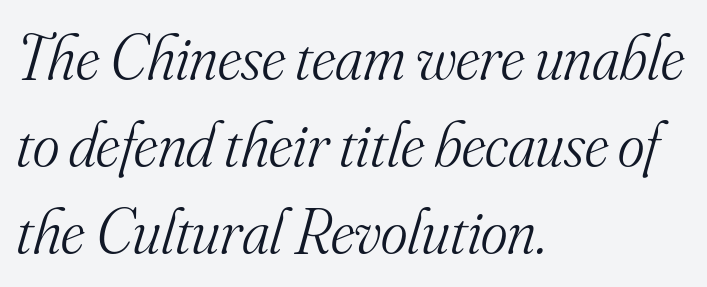
Stroke thickness stays within the range of a standard reading face or lighter. To sum up the face: it has serifs. No extra tracking has been applied to these lines. The rendering anchors every line to the left-hand side.
